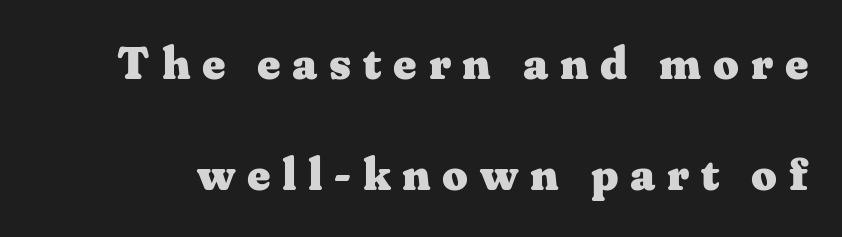
{"serif": "yes", "italic": "no", "bold": "yes", "weight": "heavy", "width": "wide", "stroke_contrast": "medium", "x_height": "medium", "monospaced": "no", "underline": "no", "line_spacing": "loose", "line_spacing_ratio": 2.47, "letter_spacing": "wide", "letter_spacing_em": 0.26, "glyph_px": 45}
